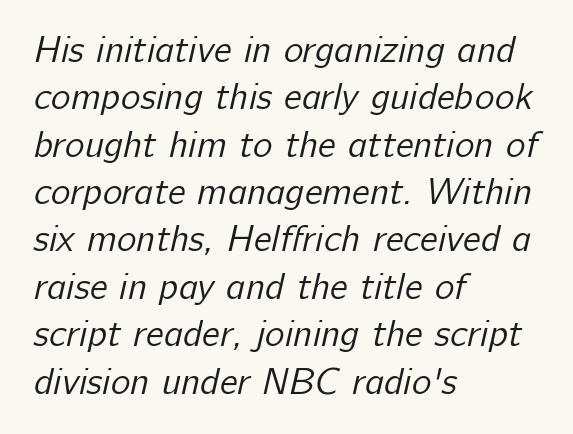
The image shows 37 px regular-weight sans-serif type; set left-aligned, normal line spacing (1.28x), normal letter spacing, not underlined; low stroke contrast and a medium x-height.
